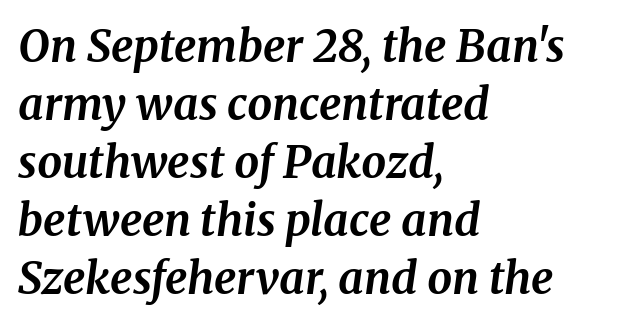
Look at the tracking — it's just the regular setting, nothing added. Italic: yes, the glyphs are oblique. The lines sit at an ordinary, default distance from one another. The string is rendered with underlining switched off. The typesetter chose a ragged-right arrangement here.
